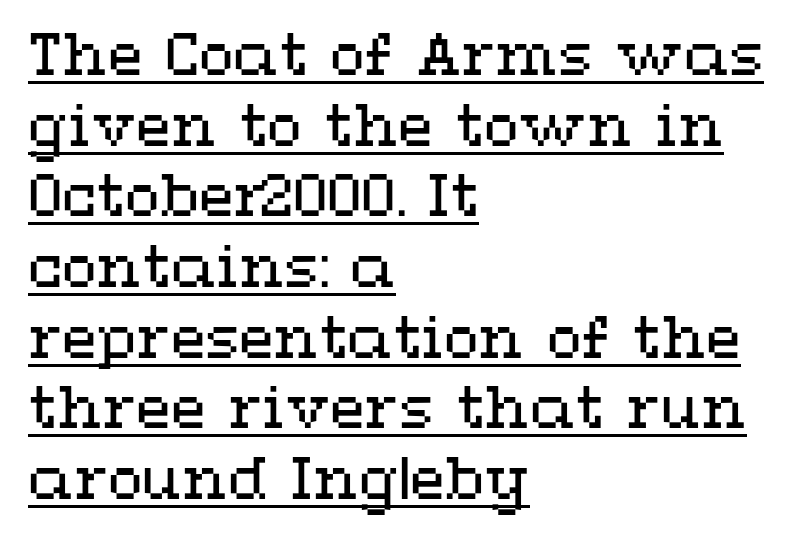
{"italic": "no", "bold": "no", "weight": "regular", "width": "wide", "stroke_contrast": "medium", "x_height": "medium", "monospaced": "no", "underline": "yes", "align": "left", "line_spacing_ratio": 1.24, "letter_spacing": "normal", "letter_spacing_em": 0.0, "glyph_px": 57}
